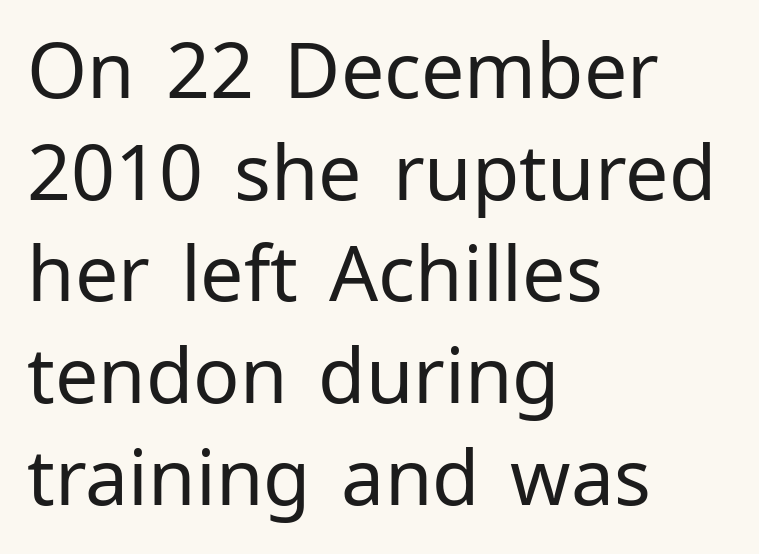
{"serif": "no", "italic": "no", "bold": "no", "weight": "regular", "width": "normal", "stroke_contrast": "low", "x_height": "medium", "monospaced": "no", "underline": "no", "align": "left", "line_spacing": "normal", "line_spacing_ratio": 1.32, "letter_spacing": "normal", "letter_spacing_em": 0.0, "glyph_px": 77}
